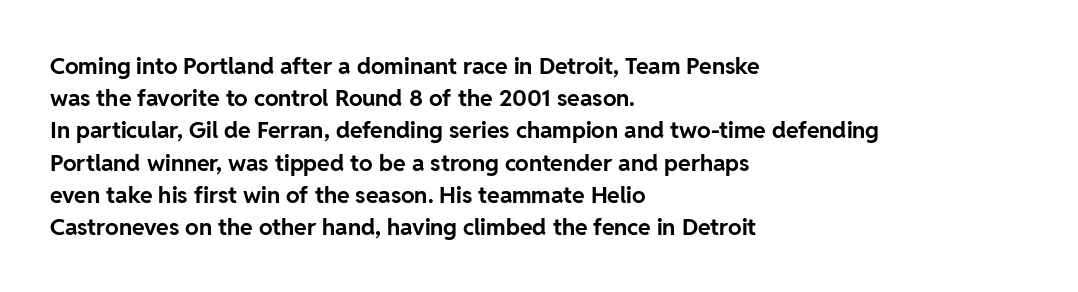
The image shows 23 px bold type, upright; set left-aligned, normal line spacing (1.4x), normal letter spacing, not underlined.
